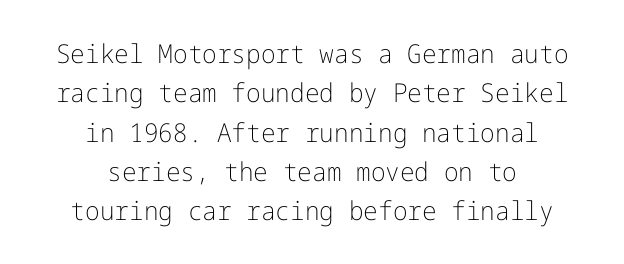
The image shows 26 px text type, upright; set centered, normal line spacing (1.51x), normal letter spacing, not underlined.
